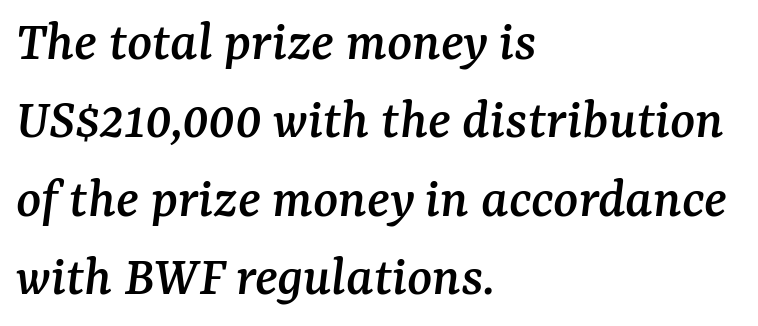
This is oblique type, the kind used for emphasis or titles. Is this a sans? No — the strokes have serifs. Descenders are the only things crossing below the line. Line spacing here is normal. This sample uses plain, unmodified letter spacing. Left-aligned paragraph, ragged on the right.
